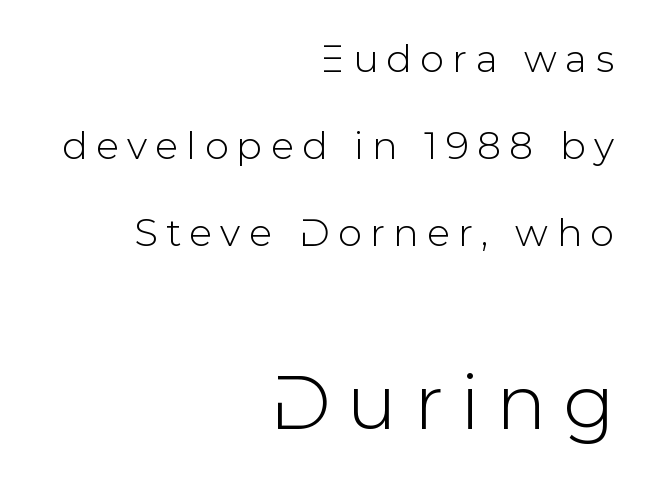
{"serif": "no", "italic": "no", "width": "normal", "stroke_contrast": "low", "x_height": "medium", "monospaced": "no", "underline": "no", "align": "right", "line_spacing": "loose", "line_spacing_ratio": 2.29, "letter_spacing": "wide", "letter_spacing_em": 0.22, "larger_block": "second", "size_ratio": 1.97, "glyph_px": 75}
